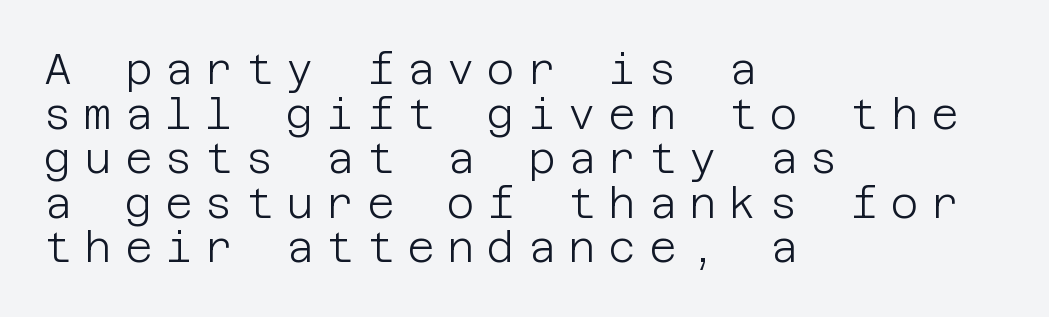
Students, note that the glyphs here are deliberately spaced far apart. Is this a heavy cut? Hardly; it is regular or lighter. The text was rendered using a sans face with plain stroke endings. A typesetter would mark this as roman, not italic.
